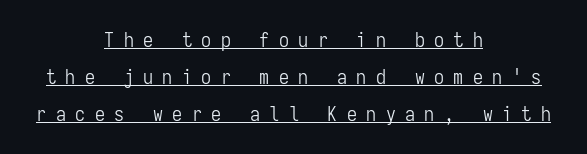
{"italic": "no", "bold": "no", "underline": "yes", "align": "center", "line_spacing_ratio": 1.85, "letter_spacing": "wide", "letter_spacing_em": 0.47, "glyph_px": 20}
